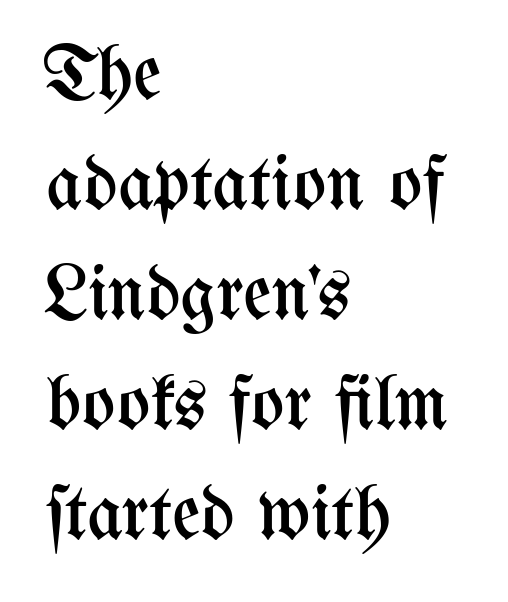
The characters are drawn with everyday or finer stroke widths. These lines are rendered in a variable-pitch font. Has an underline been added? It has not. The letterforms sit shoulder to shoulder at normal distance. Short and long lines alike share a common starting point at left. Compared with typical paragraphs, the rows here are spaced about the same.
